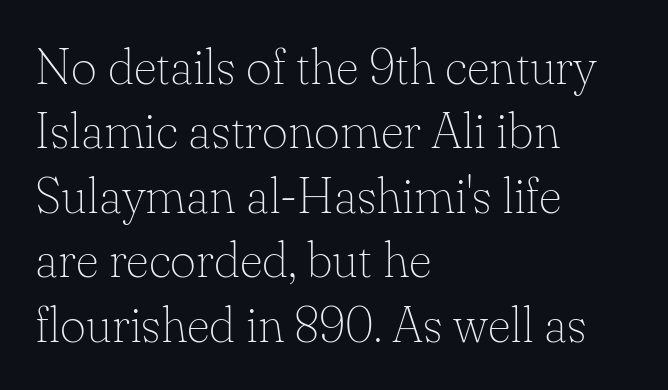
Q: Is the text bold? A: No.
Q: Is the text italic (slanted)? A: No, it is upright.
Q: Is the typeface a serif or a sans-serif typeface? A: Serif.
Q: Is the text underlined? A: No.
Q: How is the paragraph aligned? A: Left-aligned.
Q: Is the spacing between letters normal or unusually wide? A: Normal.
Q: Is the spacing between lines tight, normal or loose? A: Normal.
Q: Width (condensed, normal, or wide)? A: Normal.
Q: Stroke contrast? A: Low.
Q: x-height? A: Small.
Q: Monospaced? A: No.
